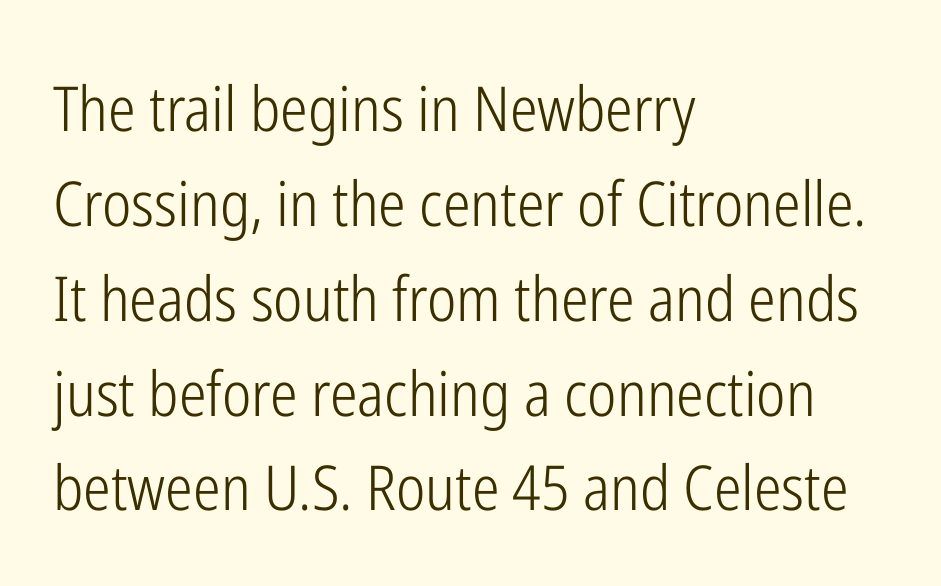
Q: Is the text bold? A: No.
Q: Is the text italic (slanted)? A: No, it is upright.
Q: Is the typeface a serif or a sans-serif typeface? A: Sans-serif.
Q: Is the text underlined? A: No.
Q: How is the paragraph aligned? A: Left-aligned.
Q: Is the spacing between letters normal or unusually wide? A: Normal.
Q: Is the spacing between lines tight, normal or loose? A: Normal.
Q: Width (condensed, normal, or wide)? A: Condensed.
Q: Stroke contrast? A: Low.
Q: x-height? A: Medium.
Q: Monospaced? A: No.
